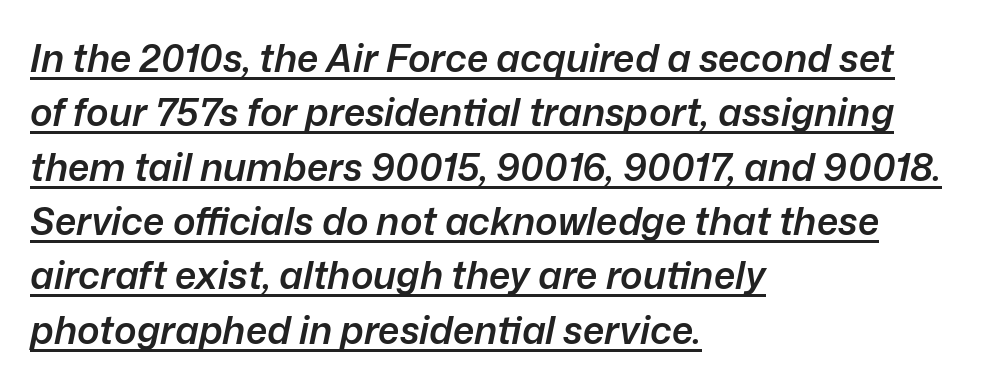
Q: Is the text bold? A: Semi-bold.
Q: Is the text italic (slanted)? A: Yes, it leans right by about 12 degrees.
Q: Is the text underlined? A: Yes.
Q: How is the paragraph aligned? A: Left-aligned.
Q: Is the spacing between letters normal or unusually wide? A: Normal.
Q: Is the spacing between lines tight, normal or loose? A: Normal.
Q: Width (condensed, normal, or wide)? A: Normal.
Q: Stroke contrast? A: Low.
Q: x-height? A: Medium.
Q: Monospaced? A: No.
